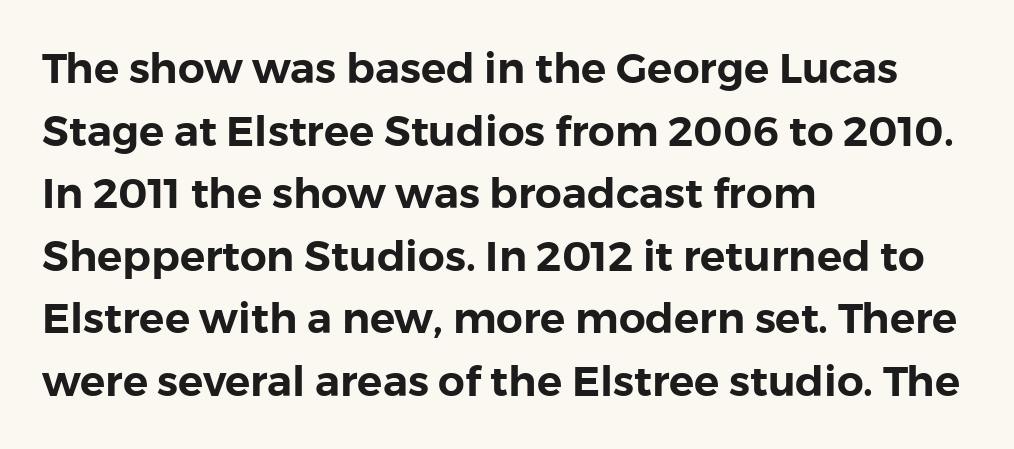
{"serif": "no", "italic": "no", "width": "normal", "x_height": "medium", "monospaced": "no", "underline": "no", "align": "left", "line_spacing": "normal", "line_spacing_ratio": 1.49, "letter_spacing": "normal", "letter_spacing_em": 0.0, "glyph_px": 42}
